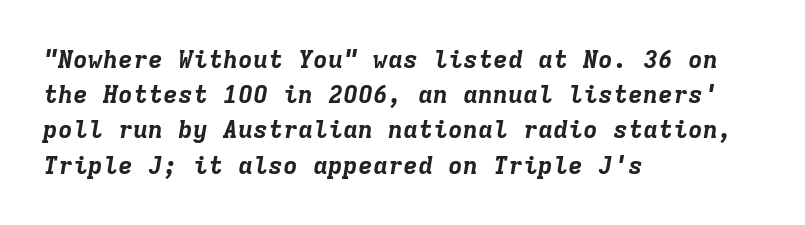
The image shows 25 px bold type, italic (leaning right); set left-aligned, normal line spacing (1.41x), normal letter spacing, not underlined.
